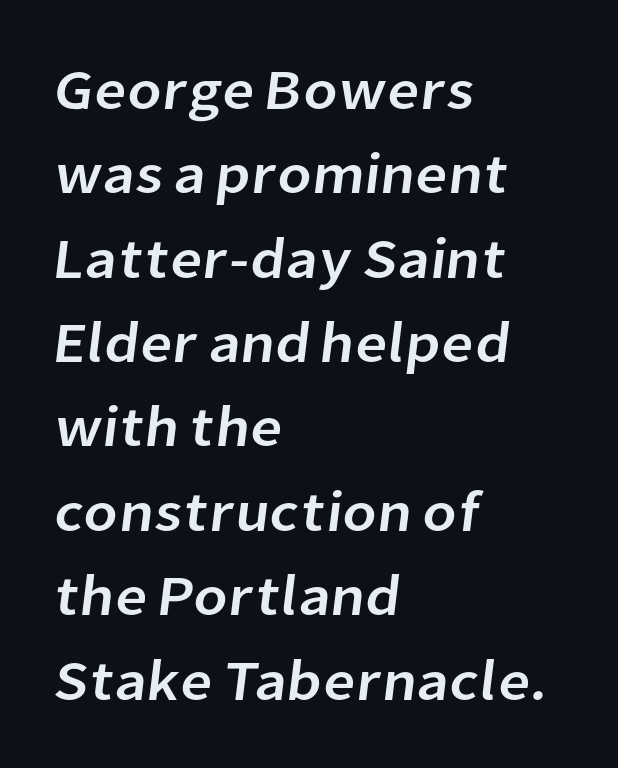
{"serif": "no", "width": "normal", "stroke_contrast": "low", "x_height": "medium", "monospaced": "no", "underline": "no", "align": "left", "line_spacing": "normal", "line_spacing_ratio": 1.48, "letter_spacing": "normal", "letter_spacing_em": 0.0, "glyph_px": 57}
